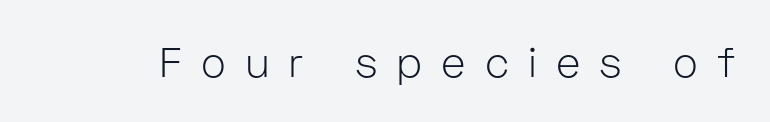
Q: Is the text bold? A: No.
Q: Is the text italic (slanted)? A: No, it is upright.
Q: Is the typeface a serif or a sans-serif typeface? A: Sans-serif.
Q: Is the text underlined? A: No.
Q: Is the spacing between letters normal or unusually wide? A: Unusually wide.
Q: Width (condensed, normal, or wide)? A: Normal.
Q: Stroke contrast? A: Low.
Q: x-height? A: Medium.
Q: Monospaced? A: No.
